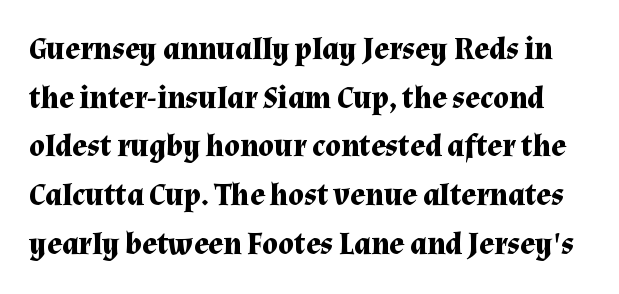
{"serif": "yes", "italic": "no", "bold": "yes", "weight": "bold", "width": "normal", "stroke_contrast": "medium", "x_height": "medium", "monospaced": "no", "underline": "no", "line_spacing": "normal", "line_spacing_ratio": 1.57, "letter_spacing": "normal", "letter_spacing_em": 0.0, "glyph_px": 31}
